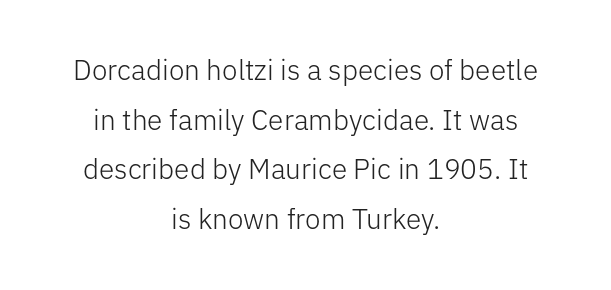
{"serif": "no", "italic": "no", "bold": "no", "weight": "light", "width": "normal", "stroke_contrast": "low", "x_height": "medium", "monospaced": "no", "underline": "no", "align": "center", "line_spacing_ratio": 1.77, "letter_spacing": "normal", "letter_spacing_em": 0.0, "glyph_px": 28}
